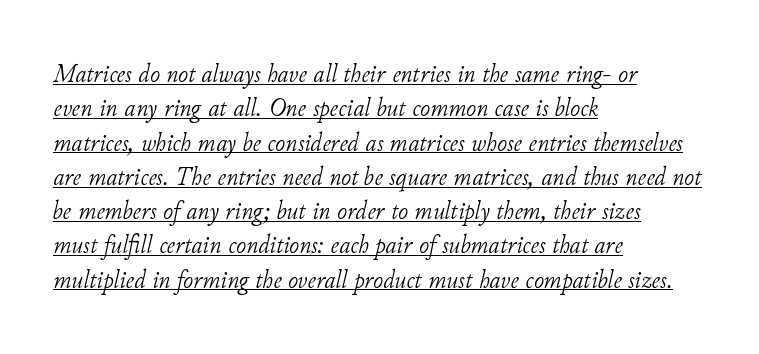
How are the letters spaced? Ordinarily, with no added tracking. Heft: none added — not bold. Leftover space on each line is placed entirely after the last word. Summary of vertical rhythm: regular, with standard interline spacing. Caption: lettering with a line underneath.
